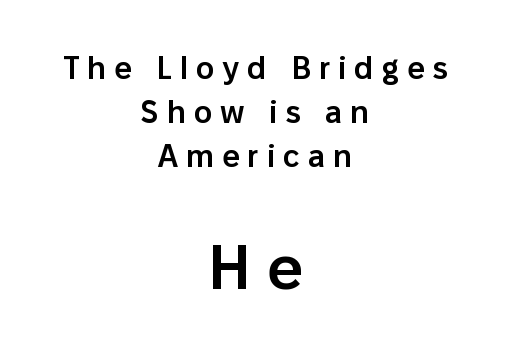
Q: Is the text bold? A: Semi-bold.
Q: Is the text italic (slanted)? A: No, it is upright.
Q: Is the typeface a serif or a sans-serif typeface? A: Sans-serif.
Q: Is the text underlined? A: No.
Q: How is the paragraph aligned? A: Centered.
Q: Is the spacing between letters normal or unusually wide? A: Unusually wide.
Q: Is the spacing between lines tight, normal or loose? A: Normal.
Q: Which block of text is set in a larger size, the first (top) or the second (bottom)? A: The second (bottom) one.
Q: Width (condensed, normal, or wide)? A: Normal.
Q: Stroke contrast? A: Low.
Q: x-height? A: Medium.
Q: Monospaced? A: No.
